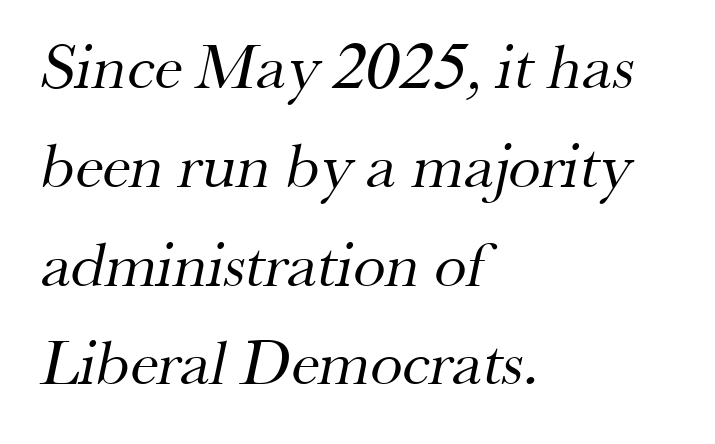
The image shows 65 px regular-weight serif type; set left-aligned, normal line spacing (1.52x), normal letter spacing, not underlined; medium stroke contrast and a small x-height.
